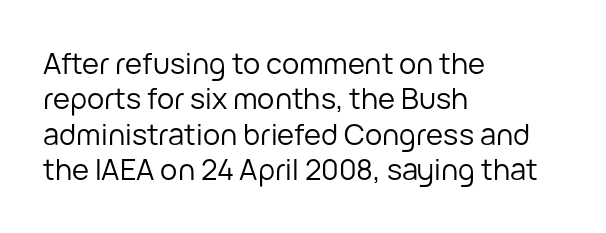
Q: Is the text bold? A: No.
Q: Is the text italic (slanted)? A: No, it is upright.
Q: Is the typeface a serif or a sans-serif typeface? A: Sans-serif.
Q: Is the text underlined? A: No.
Q: How is the paragraph aligned? A: Left-aligned.
Q: Is the spacing between letters normal or unusually wide? A: Normal.
Q: Width (condensed, normal, or wide)? A: Normal.
Q: Stroke contrast? A: Low.
Q: x-height? A: Medium.
Q: Monospaced? A: No.
